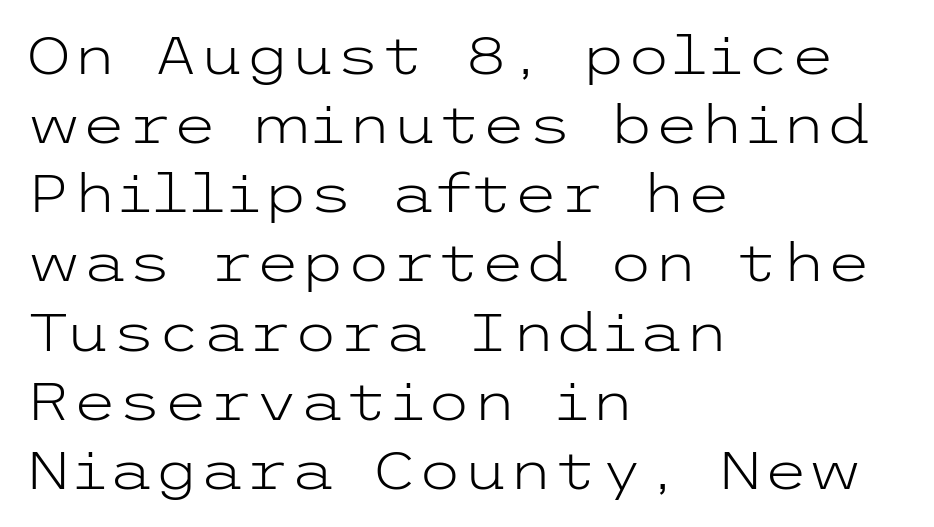
Stem width sits at or under what a default text font uses. The rag falls on the right side of this text block. A typesetter would label this face a sans. What stands out about the letter spacing? Nothing — it is the standard amount.
